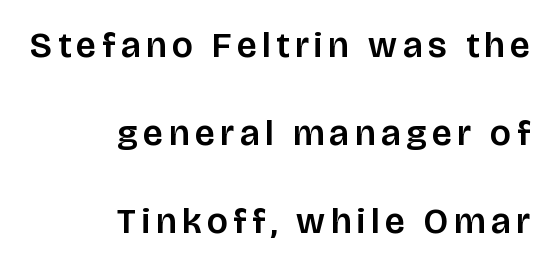
{"serif": "no", "italic": "no", "width": "normal", "stroke_contrast": "low", "x_height": "large", "monospaced": "no", "underline": "no", "align": "right", "line_spacing": "loose", "line_spacing_ratio": 2.44, "glyph_px": 36}
